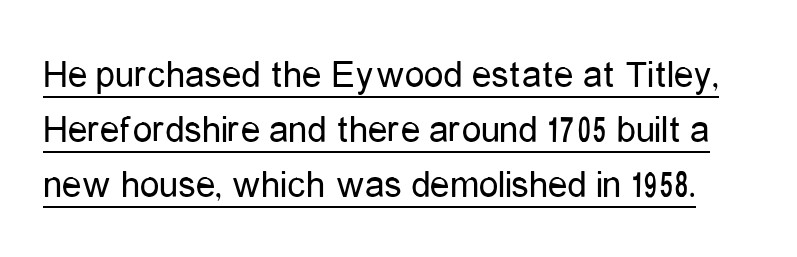
Q: Is the text bold? A: No.
Q: Is the text italic (slanted)? A: No, it is upright.
Q: Is the typeface a serif or a sans-serif typeface? A: Sans-serif.
Q: Is the text underlined? A: Yes.
Q: Is the spacing between letters normal or unusually wide? A: Normal.
Q: Is the spacing between lines tight, normal or loose? A: Normal.
Q: Width (condensed, normal, or wide)? A: Condensed.
Q: Stroke contrast? A: Low.
Q: x-height? A: Medium.
Q: Monospaced? A: No.
